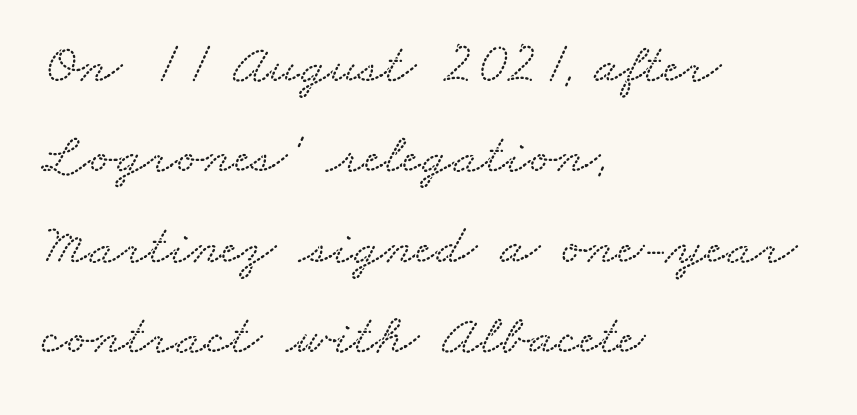
Q: Is the typeface a serif or a sans-serif typeface? A: Serif.
Q: Is the text underlined? A: No.
Q: How is the paragraph aligned? A: Left-aligned.
Q: Is the spacing between letters normal or unusually wide? A: Normal.
Q: Is the spacing between lines tight, normal or loose? A: Normal.
Q: Width (condensed, normal, or wide)? A: Wide.
Q: Stroke contrast? A: Medium.
Q: x-height? A: Small.
Q: Monospaced? A: No.
